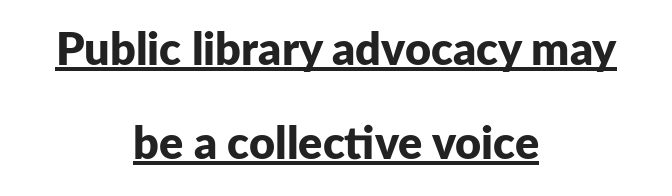
{"serif": "no", "italic": "no", "bold": "yes", "weight": "bold", "width": "normal", "stroke_contrast": "low", "x_height": "medium", "monospaced": "no", "underline": "yes", "align": "center", "line_spacing": "loose", "line_spacing_ratio": 2.08, "letter_spacing": "normal", "letter_spacing_em": 0.0, "glyph_px": 45}
